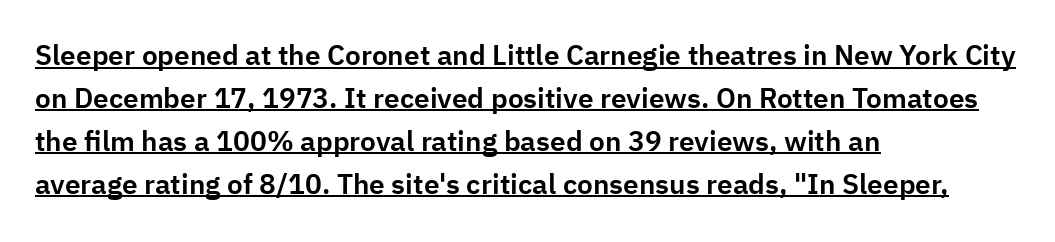
The image shows 28 px sans-serif type, upright; set left-aligned, normal line spacing (1.53x), normal letter spacing, underlined; low stroke contrast and a medium x-height.
